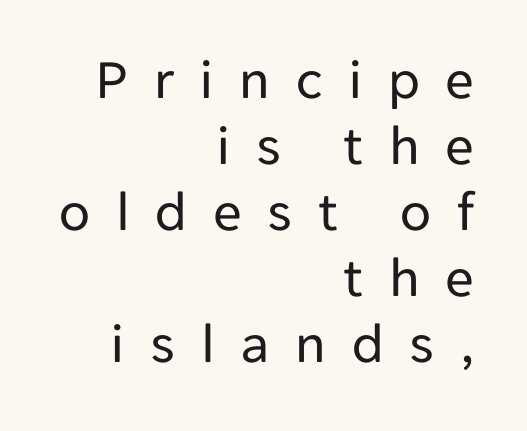
The image shows 57 px regular-weight sans-serif type, upright; set right-aligned, line spacing 1.16x, unusually wide letter spacing (+0.45 em), not underlined; low stroke contrast and a medium x-height.
